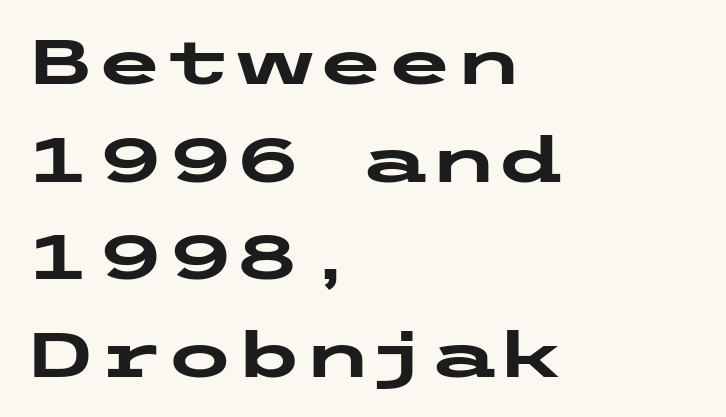
{"serif": "no", "italic": "no", "bold": "yes", "weight": "heavy", "width": "wide", "stroke_contrast": "low", "x_height": "medium", "underline": "no", "align": "left", "line_spacing": "normal", "line_spacing_ratio": 1.55, "letter_spacing": "normal", "letter_spacing_em": 0.0, "glyph_px": 63}
